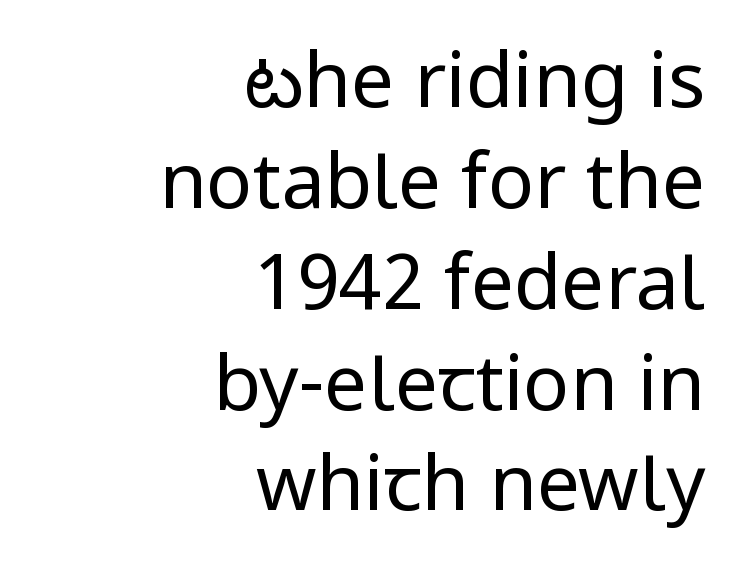
The image shows 77 px regular-weight sans-serif type, upright; set right-aligned, normal line spacing (1.31x), normal letter spacing, not underlined; low stroke contrast and a medium x-height.
